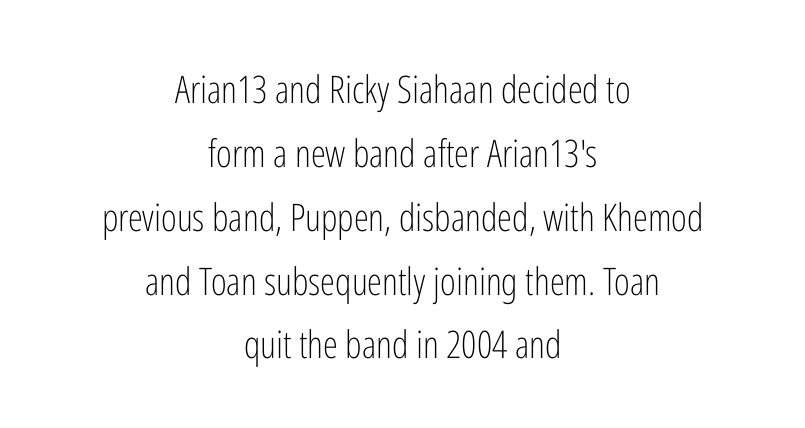
Q: Is the text bold? A: No.
Q: Is the text italic (slanted)? A: No, it is upright.
Q: Is the typeface a serif or a sans-serif typeface? A: Sans-serif.
Q: Is the text underlined? A: No.
Q: How is the paragraph aligned? A: Centered.
Q: Is the spacing between letters normal or unusually wide? A: Normal.
Q: Is the spacing between lines tight, normal or loose? A: Normal.
Q: Width (condensed, normal, or wide)? A: Condensed.
Q: Stroke contrast? A: Low.
Q: x-height? A: Medium.
Q: Monospaced? A: No.
